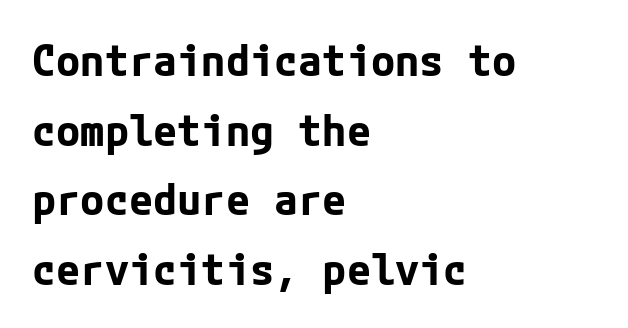
The image shows 44 px bold sans-serif type, upright; set left-aligned, normal line spacing (1.58x), normal letter spacing, not underlined; low stroke contrast and a medium x-height.
